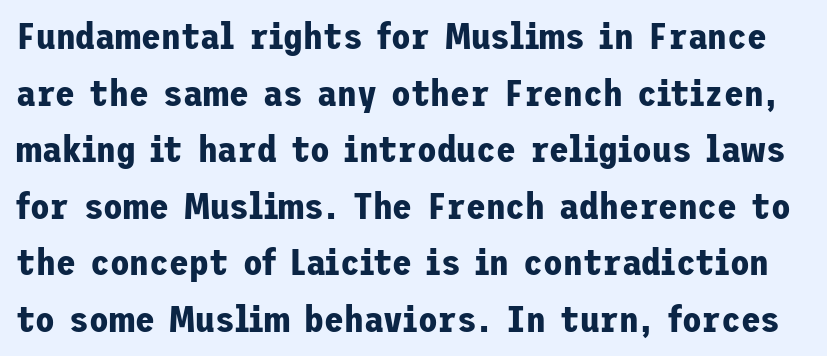
Nobody touched the tracking dial on this one. This sample uses an upright cut, with every glyph sitting square on the baseline. Quick note: underline off. Type style note: lacks serifs. The font is running at its bold setting.
